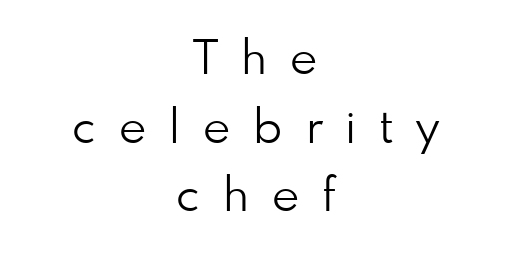
{"serif": "no", "italic": "no", "bold": "no", "weight": "light", "width": "normal", "stroke_contrast": "low", "x_height": "small", "monospaced": "no", "underline": "no", "align": "center", "line_spacing": "normal", "line_spacing_ratio": 1.46, "letter_spacing": "wide", "letter_spacing_em": 0.49, "glyph_px": 47}
